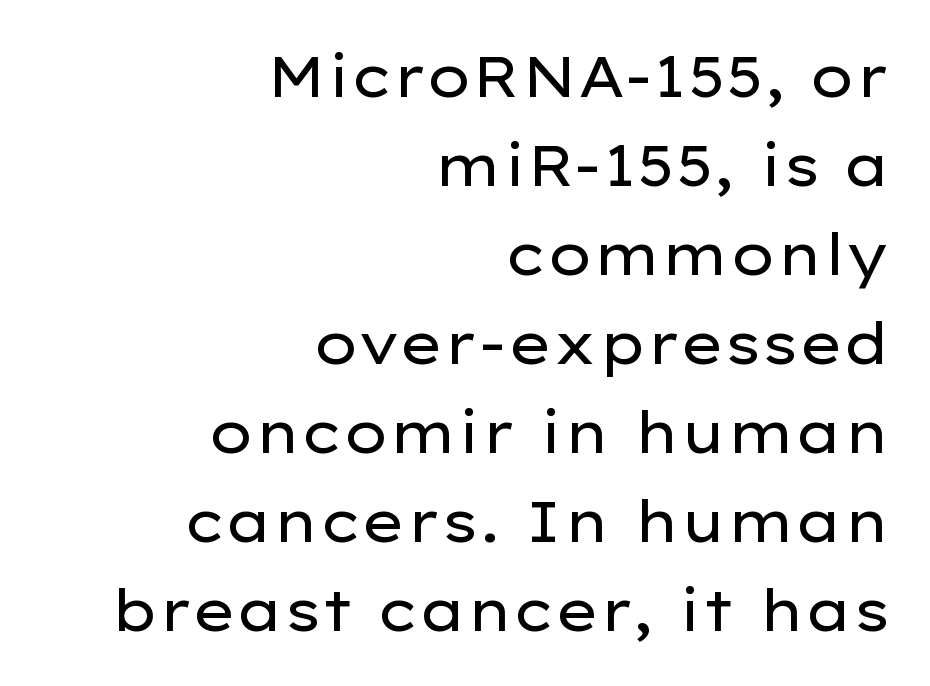
Every character sits straight up, as roman type does. There is no visible air inserted between adjacent glyphs. The rendering uses natural spacing where letterforms have individual widths. Think standard paragraph weight, or any step lighter than that. Check the space under the baseline: it is left empty. The ragged edge is on the left, which tells us the setting is flush right.
